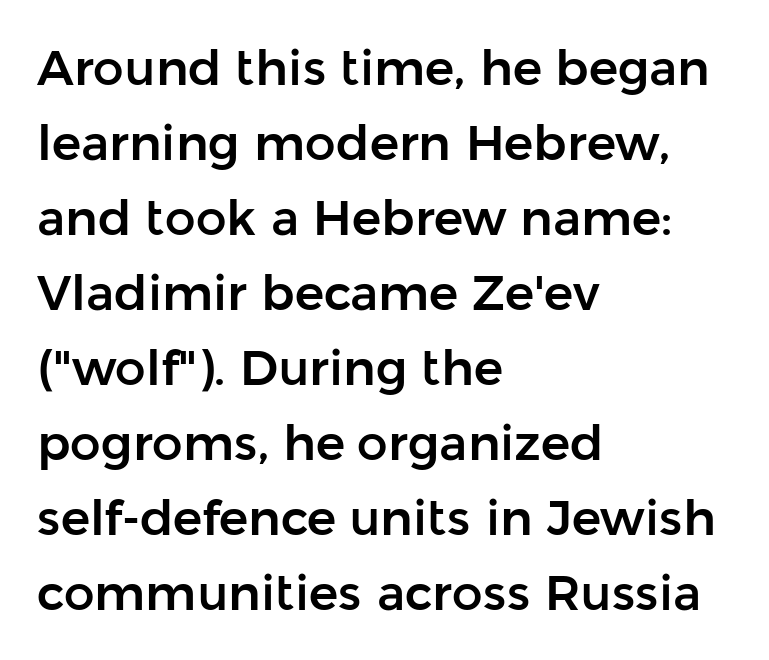
Think of a printed novel: that variable character pitch is what you see here. The rows are spaced the way most documents space them. No extra tracking has been applied to these lines. This rendering features lettering with no underline. You can tell it's not italic because the verticals are truly vertical.
